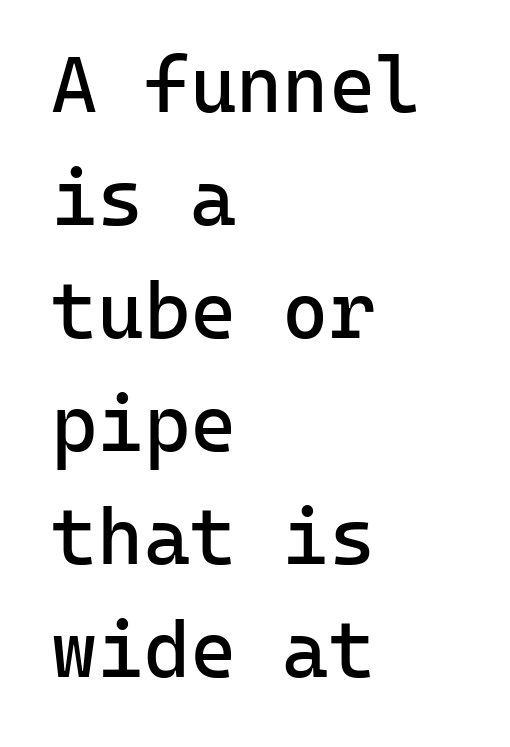
The rendering uses a moderate line-height, typical for paragraphs. This is the regular roman posture of the typeface. Weight: regular or lighter. Underline: absent.
